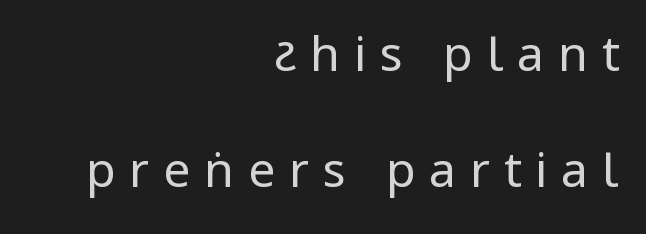
Q: Is the text bold? A: No.
Q: Is the text italic (slanted)? A: No, it is upright.
Q: Is the typeface a serif or a sans-serif typeface? A: Sans-serif.
Q: Is the text underlined? A: No.
Q: How is the paragraph aligned? A: Right-aligned.
Q: Is the spacing between letters normal or unusually wide? A: Unusually wide.
Q: Is the spacing between lines tight, normal or loose? A: Loose.
Q: Width (condensed, normal, or wide)? A: Condensed.
Q: Stroke contrast? A: Low.
Q: x-height? A: Large.
Q: Monospaced? A: No.
